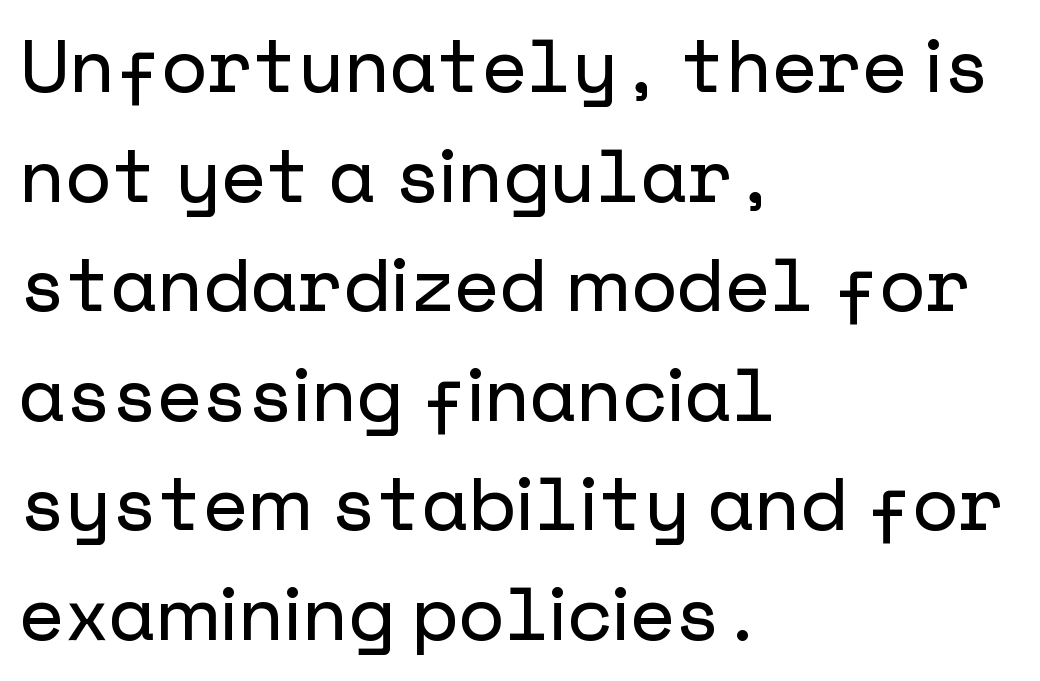
Tracking here is standard; glyphs follow each other at the usual distance. Which margin do the lines hug? The left one — the right edge is uneven. Evenly set lines give the paragraph a standard silhouette. The font's upright variant was chosen for this text.
